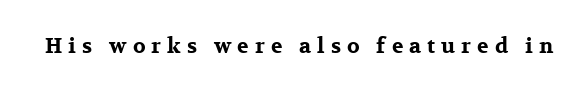
Nobody drew a line under any word here. The lettering holds an erect, upright posture throughout. Is the letter spacing exaggerated? Yes — the characters are pushed far apart. Caption: bold face, heavy strokes.
